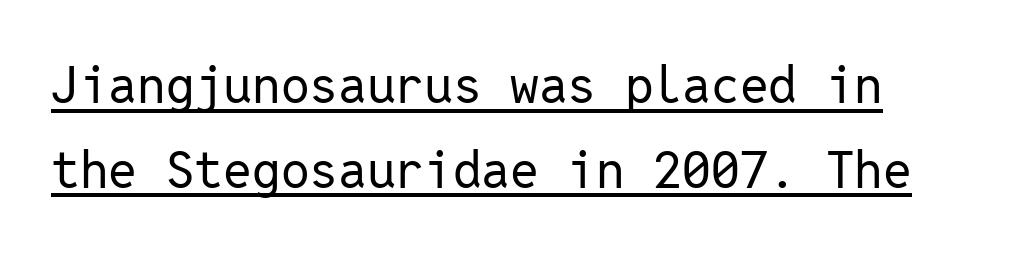
{"serif": "no", "italic": "no", "bold": "no", "weight": "regular", "width": "normal", "stroke_contrast": "low", "x_height": "medium", "monospaced": "yes", "underline": "yes", "line_spacing": "normal", "line_spacing_ratio": 1.66, "letter_spacing": "normal", "letter_spacing_em": 0.0, "glyph_px": 51}
